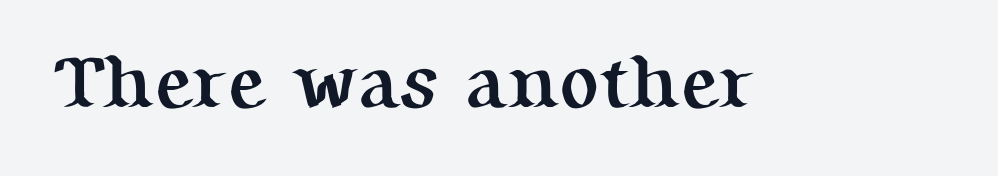
{"serif": "yes", "italic": "no", "bold": "yes", "weight": "semibold", "width": "normal", "stroke_contrast": "medium", "x_height": "medium", "monospaced": "no", "underline": "no", "letter_spacing": "normal", "letter_spacing_em": 0.0, "glyph_px": 74}
